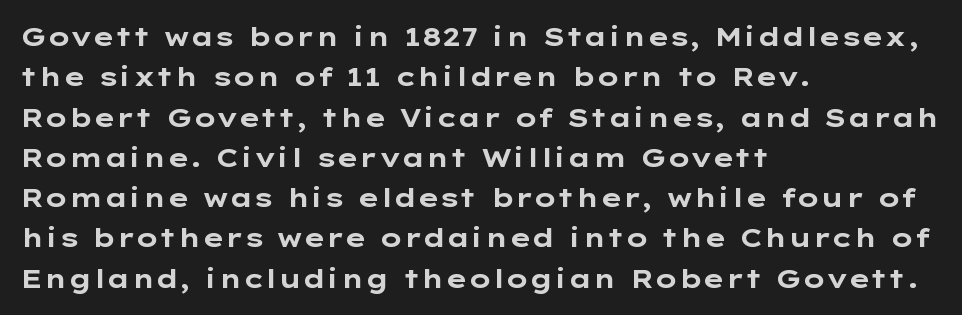
A classic flush-left, rag-right setting is used for this passage. Rows of type keep a routine distance in the vertical direction. Descenders are the only things crossing below the line. The strokes are fattened all the way to bold. Tracking value appears to be zero — textbook default spacing.
